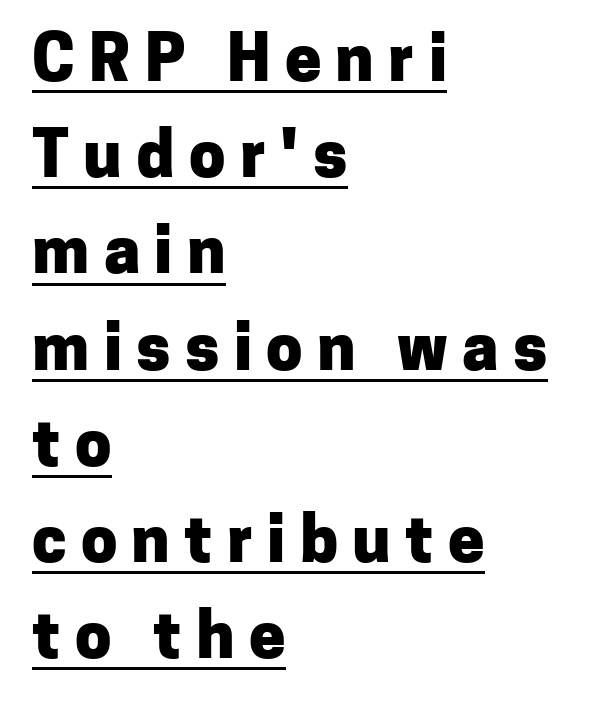
{"serif": "no", "italic": "no", "bold": "yes", "weight": "heavy", "width": "normal", "stroke_contrast": "low", "x_height": "medium", "monospaced": "no", "underline": "yes", "align": "left", "line_spacing": "normal", "line_spacing_ratio": 1.48, "letter_spacing": "wide", "letter_spacing_em": 0.22, "glyph_px": 65}
